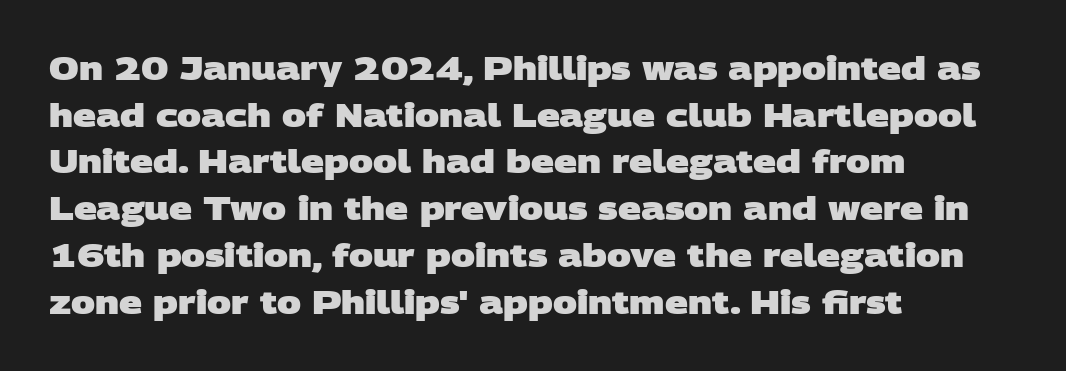
Each row of text sits above clean, open space. Horizontally, the lines are justified to the leading edge only. A normal amount of white space separates one row of letters from the next. Spacing verdict: proportional, widths tailored to each character. Default kerning and tracking; the words read as compact shapes.
